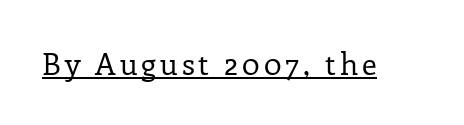
{"serif": "yes", "italic": "no", "bold": "no", "weight": "regular", "width": "normal", "stroke_contrast": "low", "x_height": "medium", "monospaced": "no", "underline": "yes", "glyph_px": 30}
